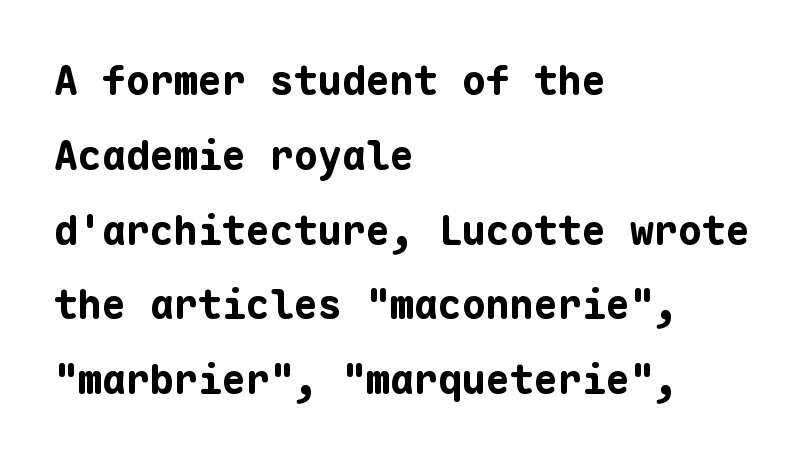
The image shows 40 px bold sans-serif type, upright, monospaced; set left-aligned, line spacing 1.87x, normal letter spacing, not underlined; low stroke contrast and a medium x-height.
